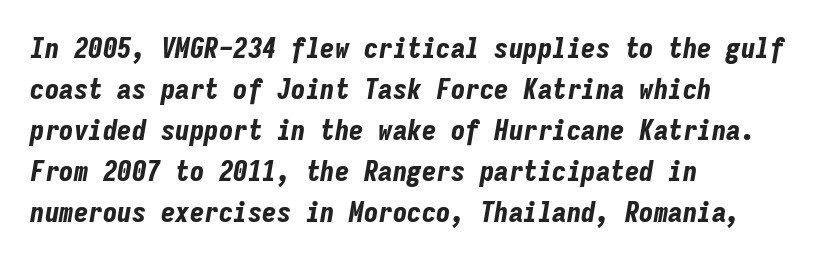
Q: Is the text bold? A: Yes.
Q: Is the text italic (slanted)? A: Yes, it leans right by about 9 degrees.
Q: Is the text underlined? A: No.
Q: How is the paragraph aligned? A: Left-aligned.
Q: Is the spacing between letters normal or unusually wide? A: Normal.
Q: Is the spacing between lines tight, normal or loose? A: Normal.
Q: Width (condensed, normal, or wide)? A: Condensed.
Q: Stroke contrast? A: Low.
Q: x-height? A: Medium.
Q: Monospaced? A: Yes.
